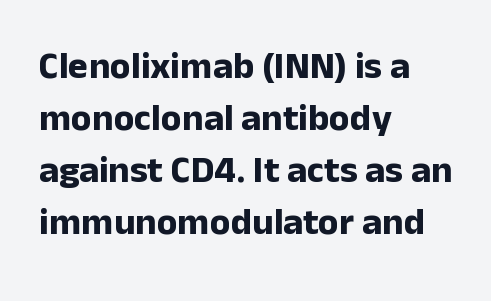
The image shows 38 px bold sans-serif type, upright; set left-aligned, normal line spacing (1.37x), normal letter spacing, not underlined; low stroke contrast and a medium x-height.
